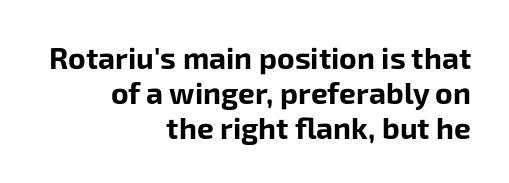
This is heavy type, rendered in bold. Alignment: flush right. Each letter keeps its own natural width here, so spacing adapts to shape. Does extra space separate the letters? No, they use regular spacing. Unlike italic type, these characters show no tilt at all. The strip under each line holds only bare page.
